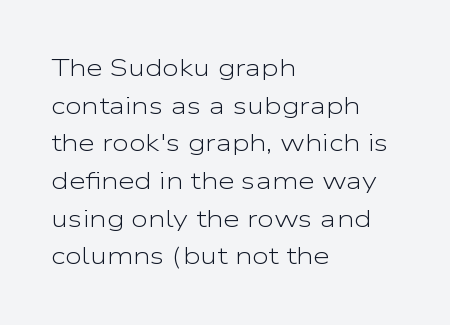
The image shows 24 px text type, upright; set left-aligned, normal line spacing (1.57x), normal letter spacing, not underlined.
